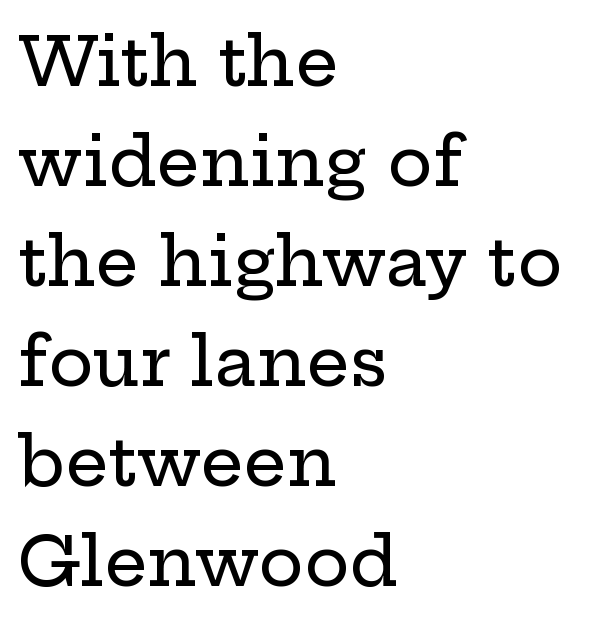
{"serif": "yes", "italic": "no", "width": "wide", "stroke_contrast": "low", "x_height": "medium", "monospaced": "no", "underline": "no", "align": "left", "line_spacing": "normal", "line_spacing_ratio": 1.47, "letter_spacing": "normal", "letter_spacing_em": 0.0, "glyph_px": 68}
